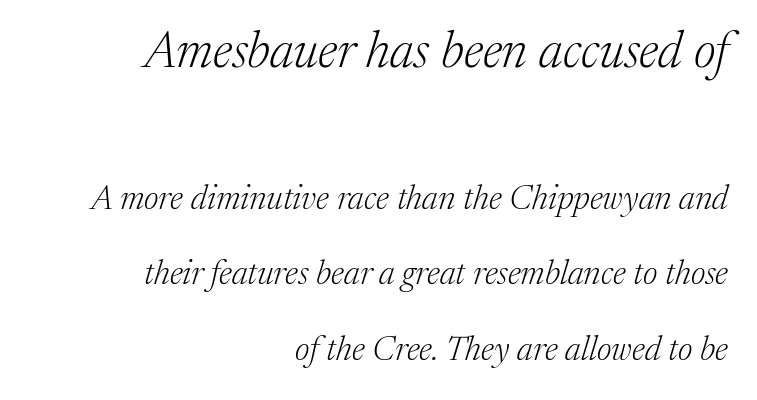
{"serif": "yes", "italic": "yes", "lean": "right", "slant_degrees": 17, "bold": "no", "weight": "light", "width": "normal", "stroke_contrast": "medium", "x_height": "medium", "monospaced": "no", "underline": "no", "align": "right", "line_spacing": "loose", "line_spacing_ratio": 2.23, "letter_spacing": "normal", "letter_spacing_em": 0.0, "larger_block": "first", "size_ratio": 1.5, "glyph_px": 51}
